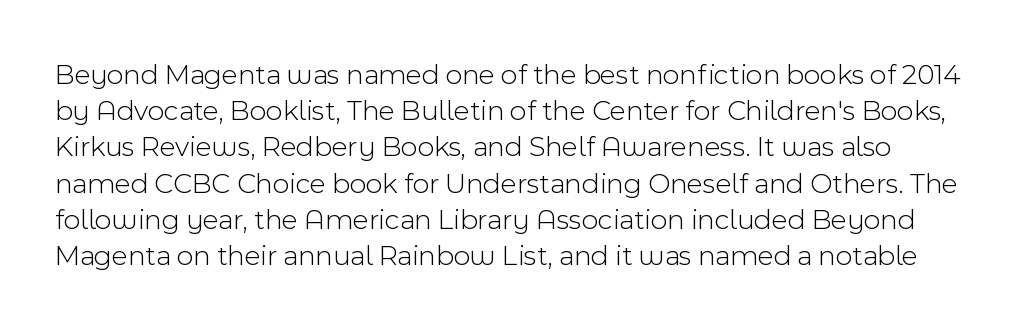
Q: Is the text bold? A: No.
Q: Is the text italic (slanted)? A: No, it is upright.
Q: Is the typeface a serif or a sans-serif typeface? A: Sans-serif.
Q: Is the text underlined? A: No.
Q: Is the spacing between letters normal or unusually wide? A: Normal.
Q: Is the spacing between lines tight, normal or loose? A: Normal.
Q: Width (condensed, normal, or wide)? A: Normal.
Q: x-height? A: Medium.
Q: Monospaced? A: No.
